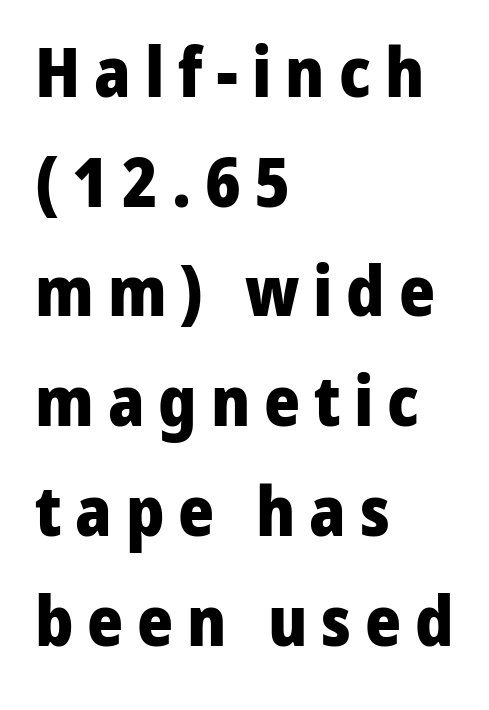
Line starts are locked; line ends wander. The typography opts for an upright posture over an oblique one. The tracking jumps out immediately: characters are airy and widely separated. How heavy is the stroke? Heavy — this is a bold. Are there feet on the stems? There aren't — it's a sans.
